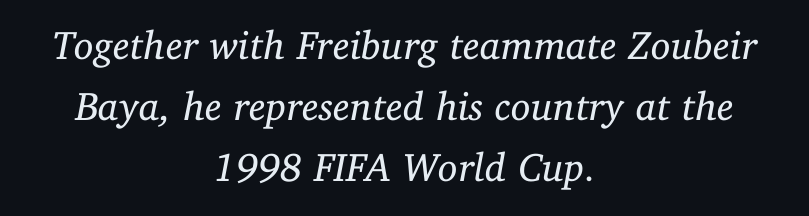
{"serif": "yes", "italic": "yes", "lean": "right", "slant_degrees": 11, "bold": "no", "weight": "regular", "width": "normal", "stroke_contrast": "low", "x_height": "medium", "monospaced": "no", "underline": "no", "align": "center", "line_spacing": "normal", "line_spacing_ratio": 1.52, "letter_spacing": "normal", "letter_spacing_em": 0.0, "glyph_px": 40}
